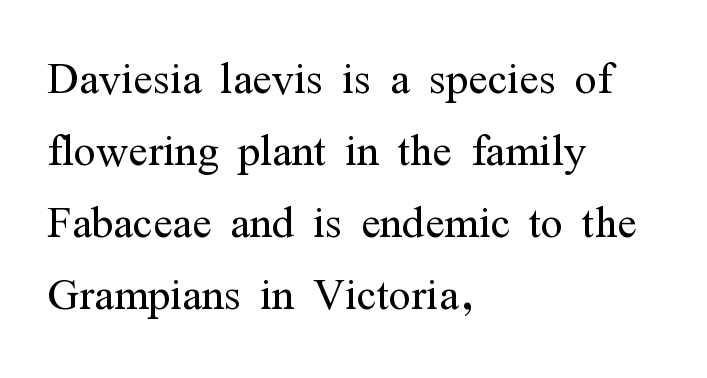
Q: Is the text bold? A: No.
Q: Is the text italic (slanted)? A: No, it is upright.
Q: Is the typeface a serif or a sans-serif typeface? A: Serif.
Q: Is the text underlined? A: No.
Q: How is the paragraph aligned? A: Left-aligned.
Q: Is the spacing between letters normal or unusually wide? A: Normal.
Q: Width (condensed, normal, or wide)? A: Condensed.
Q: Stroke contrast? A: Medium.
Q: x-height? A: Medium.
Q: Monospaced? A: No.
